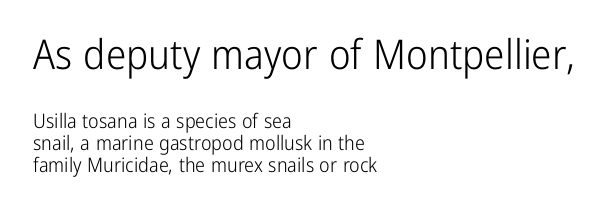
{"serif": "no", "italic": "no", "bold": "no", "weight": "light", "width": "condensed", "stroke_contrast": "low", "x_height": "medium", "monospaced": "no", "underline": "no", "align": "left", "line_spacing": "tight", "line_spacing_ratio": 1.09, "letter_spacing": "normal", "letter_spacing_em": 0.0, "larger_block": "first", "size_ratio": 2.05, "glyph_px": 41}
